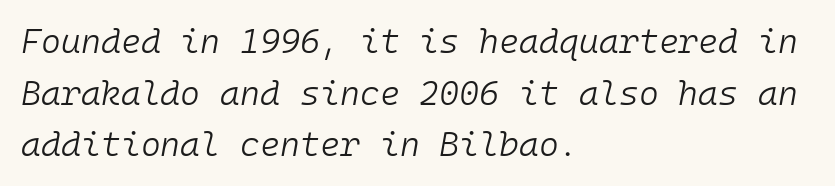
{"italic": "yes", "lean": "right", "slant_degrees": 10, "bold": "no", "weight": "light", "width": "normal", "stroke_contrast": "low", "x_height": "medium", "monospaced": "yes", "underline": "no", "align": "left", "line_spacing": "normal", "line_spacing_ratio": 1.52, "letter_spacing": "normal", "letter_spacing_em": 0.0, "glyph_px": 34}
